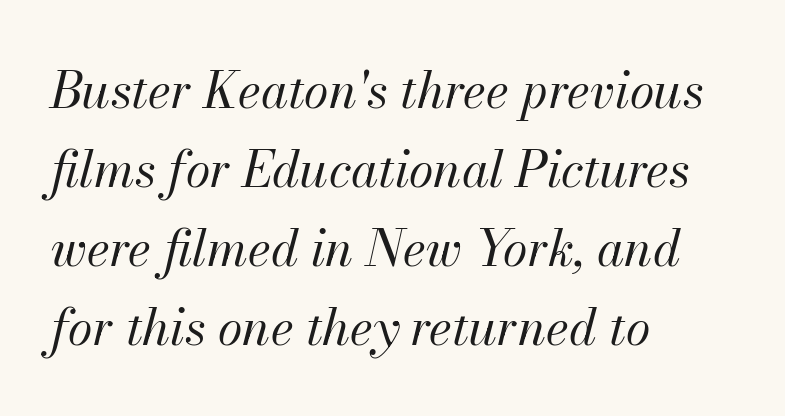
This sample uses plain, unmodified letter spacing. The passage shown is typed in a proportional face where columns would drift. This is not heavy type; no bold has been used. Designer's note — italics engaged. Anything drawn beneath the words? Only blank space.
